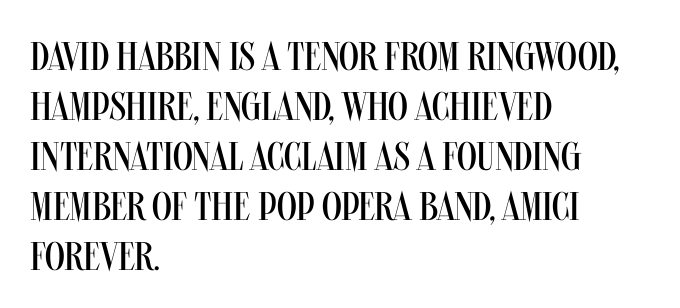
The image shows 40 px regular-weight, condensed sans-serif type, upright; set left-aligned, normal line spacing (1.25x), normal letter spacing, not underlined; medium stroke contrast and a large x-height.
